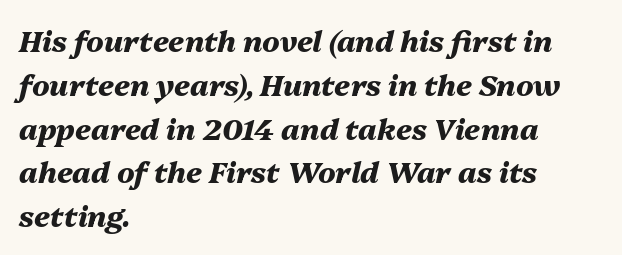
{"italic": "yes", "lean": "right", "slant_degrees": 13, "bold": "yes", "weight": "heavy", "width": "normal", "stroke_contrast": "medium", "x_height": "medium", "monospaced": "no", "underline": "no", "align": "left", "line_spacing": "normal", "line_spacing_ratio": 1.51, "letter_spacing": "normal", "letter_spacing_em": 0.0, "glyph_px": 29}
